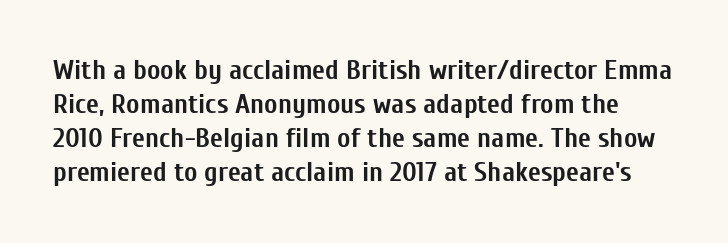
The characters display no serif detailing; their extremities are plain. The letters advance in unequal steps, a hallmark of proportional type. On the weight axis this lands at bold, roughly 700. A typesetter would mark this as roman, not italic. The words here are not underlined.
